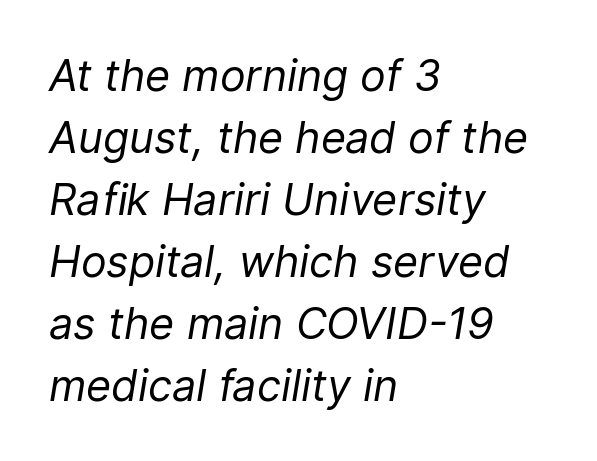
Q: Is the text bold? A: No.
Q: Is the text italic (slanted)? A: Yes, it leans right by about 9 degrees.
Q: Is the text underlined? A: No.
Q: How is the paragraph aligned? A: Left-aligned.
Q: Is the spacing between letters normal or unusually wide? A: Normal.
Q: Is the spacing between lines tight, normal or loose? A: Normal.
Q: Width (condensed, normal, or wide)? A: Normal.
Q: Stroke contrast? A: Low.
Q: x-height? A: Medium.
Q: Monospaced? A: No.
